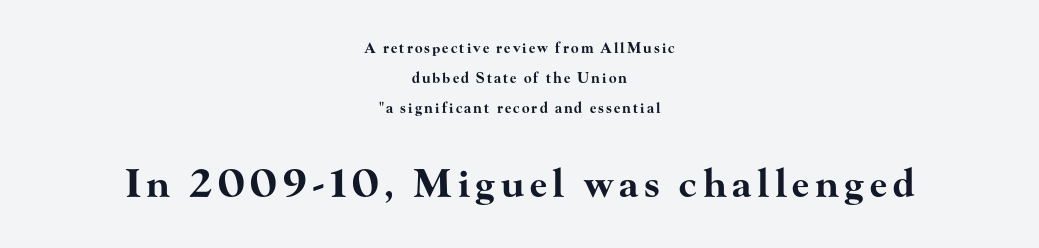
Typographically, this falls in the serif category. The gap between lines stays unmarked. Thick stems and heavy bowls — unmistakably bold. Is the lower block the larger one? Yes — the lower block carries the bigger type. Do the letters lean? They stand straight. Quick note: interline space is abundant.
